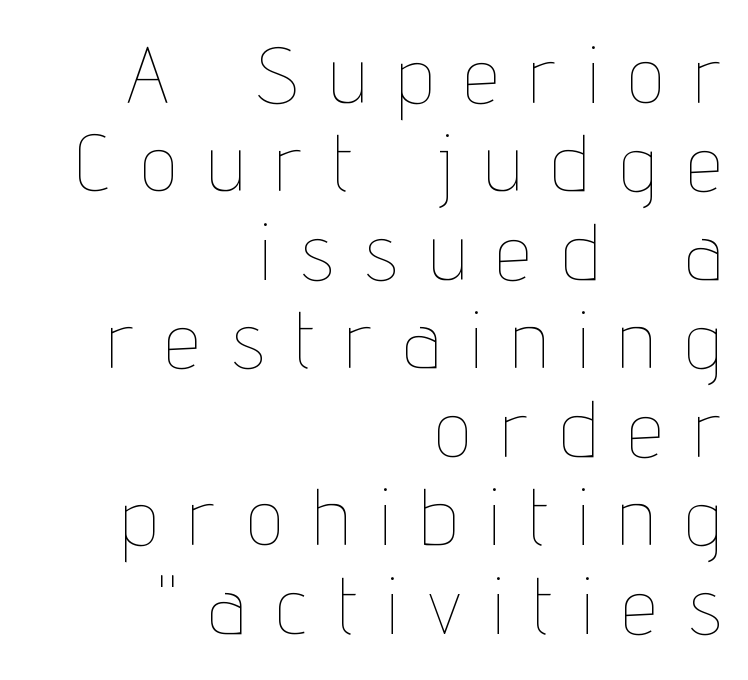
{"italic": "no", "bold": "no", "weight": "thin", "width": "condensed", "stroke_contrast": "low", "x_height": "medium", "monospaced": "no", "underline": "no", "align": "right", "line_spacing": "tight", "line_spacing_ratio": 1.12, "letter_spacing": "wide", "letter_spacing_em": 0.41, "glyph_px": 79}
